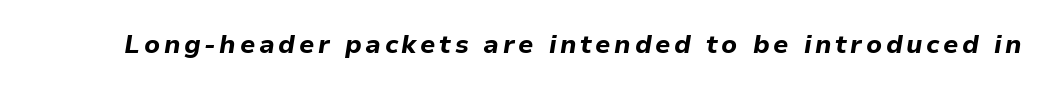
The image shows 26 px bold type, italic (leaning right); set not underlined.
